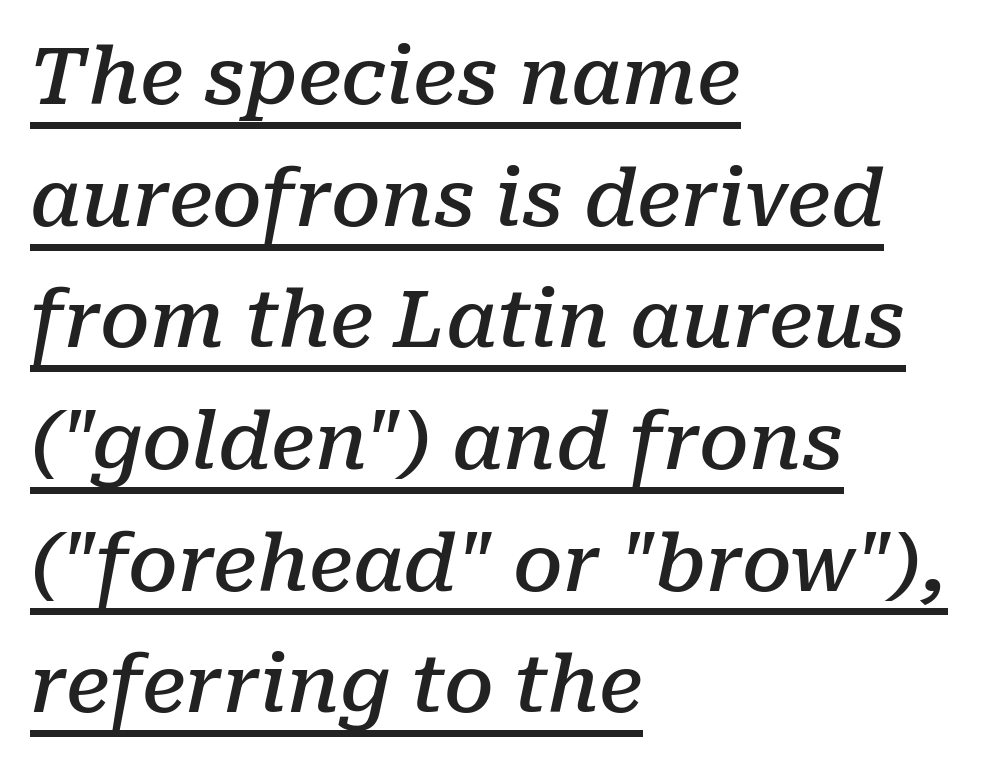
{"serif": "yes", "italic": "yes", "lean": "right", "slant_degrees": 10, "bold": "semi", "weight": "semibold", "width": "normal", "stroke_contrast": "low", "x_height": "medium", "monospaced": "no", "underline": "yes", "align": "left", "line_spacing": "normal", "line_spacing_ratio": 1.54, "letter_spacing": "normal", "letter_spacing_em": 0.0, "glyph_px": 79}
